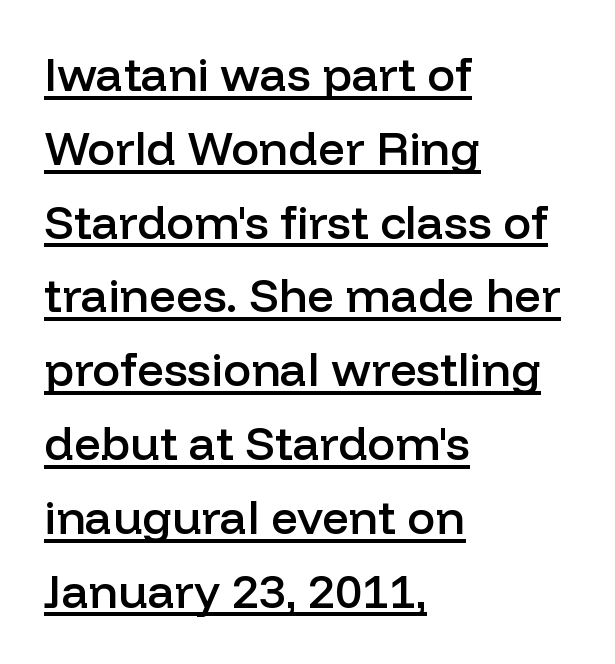
The image shows 47 px semibold sans-serif type, upright; set left-aligned, normal line spacing (1.57x), normal letter spacing, underlined; low stroke contrast and a medium x-height.
